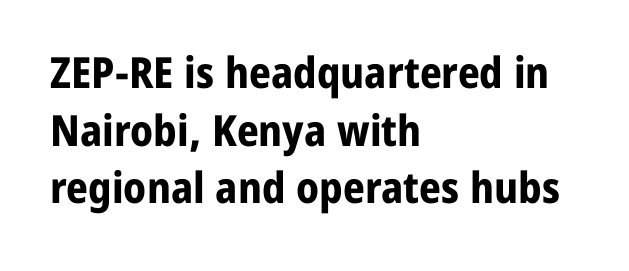
{"serif": "no", "italic": "no", "bold": "yes", "weight": "bold", "width": "normal", "stroke_contrast": "low", "x_height": "medium", "monospaced": "no", "underline": "no", "align": "left", "line_spacing": "normal", "line_spacing_ratio": 1.34, "letter_spacing": "normal", "letter_spacing_em": 0.0, "glyph_px": 43}
